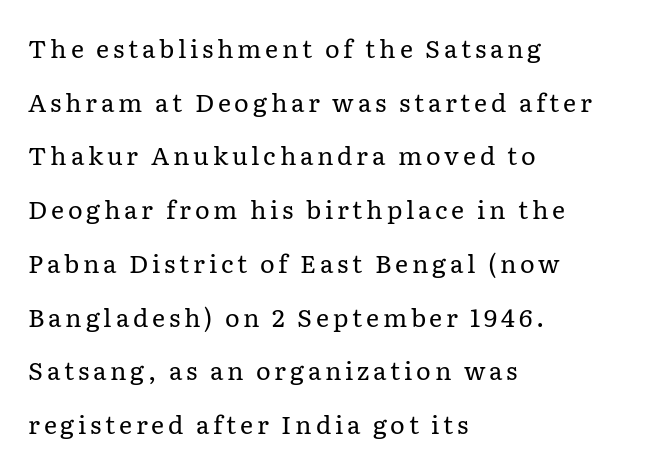
Q: Is the text bold? A: No.
Q: Is the text italic (slanted)? A: No, it is upright.
Q: Is the text underlined? A: No.
Q: How is the paragraph aligned? A: Left-aligned.
Q: Is the spacing between lines tight, normal or loose? A: Loose.
